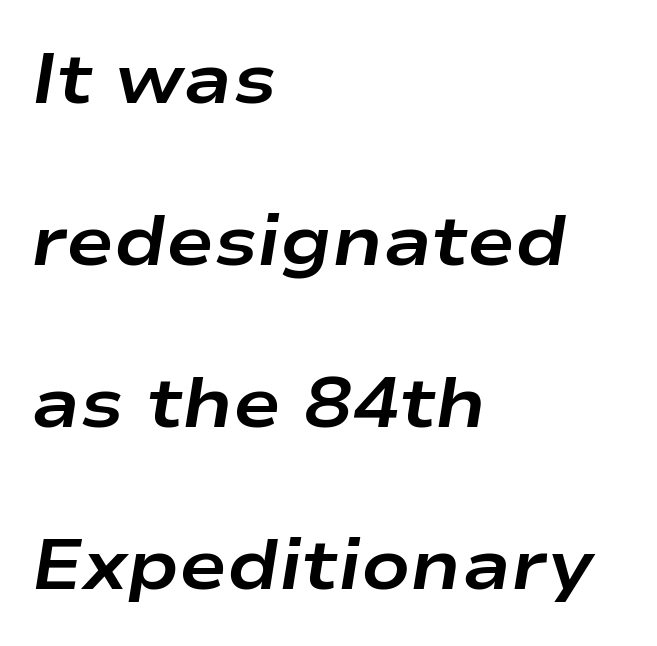
Q: Is the text bold? A: Yes.
Q: Is the text italic (slanted)? A: Yes, it leans right by about 9 degrees.
Q: Is the text underlined? A: No.
Q: How is the paragraph aligned? A: Left-aligned.
Q: Is the spacing between letters normal or unusually wide? A: Normal.
Q: Is the spacing between lines tight, normal or loose? A: Loose.
Q: Width (condensed, normal, or wide)? A: Wide.
Q: Stroke contrast? A: Low.
Q: x-height? A: Medium.
Q: Monospaced? A: No.
